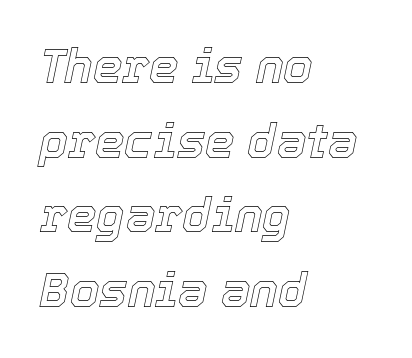
The image shows 47 px text type, italic (leaning right); set left-aligned, normal line spacing (1.59x), normal letter spacing, not underlined; a medium x-height.
